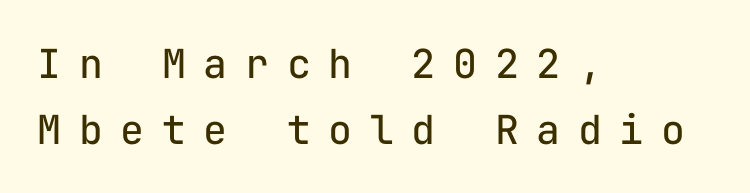
{"serif": "no", "italic": "no", "bold": "no", "weight": "regular", "width": "normal", "stroke_contrast": "low", "x_height": "medium", "monospaced": "yes", "underline": "no", "align": "left", "line_spacing": "normal", "line_spacing_ratio": 1.65, "letter_spacing": "wide", "letter_spacing_em": 0.44, "glyph_px": 40}
